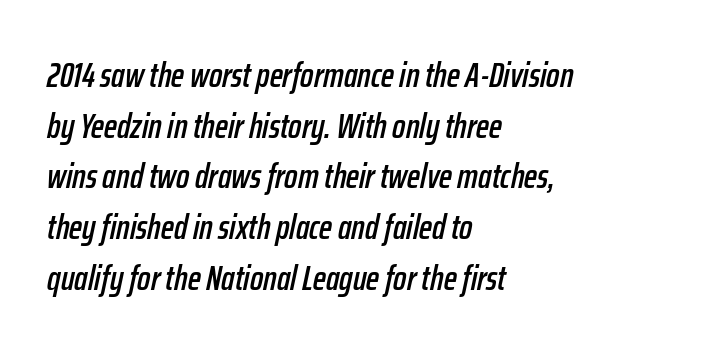
The image shows 35 px condensed type, italic (leaning right); set left-aligned, normal line spacing (1.45x), normal letter spacing, not underlined; low stroke contrast and a medium x-height.
